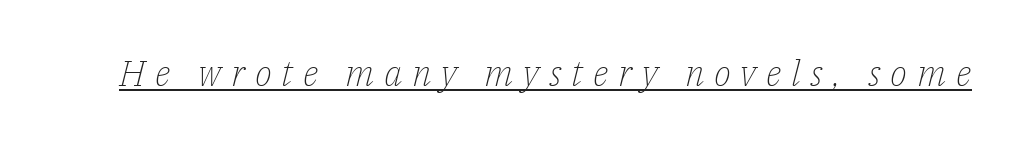
{"serif": "yes", "italic": "yes", "lean": "right", "slant_degrees": 14, "bold": "no", "weight": "light", "width": "normal", "stroke_contrast": "low", "x_height": "medium", "monospaced": "no", "underline": "yes", "letter_spacing": "wide", "letter_spacing_em": 0.27, "glyph_px": 36}
